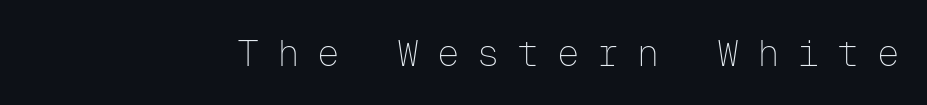
Serif or sans? Sans — the stroke terminals are bare. Any mark beneath the type? The region is blank. Fixed-width glyphs throughout — classic coding-font behaviour. The typesetting does not lean heavy: it is not bold. Characters remain perfectly vertical along every line.
